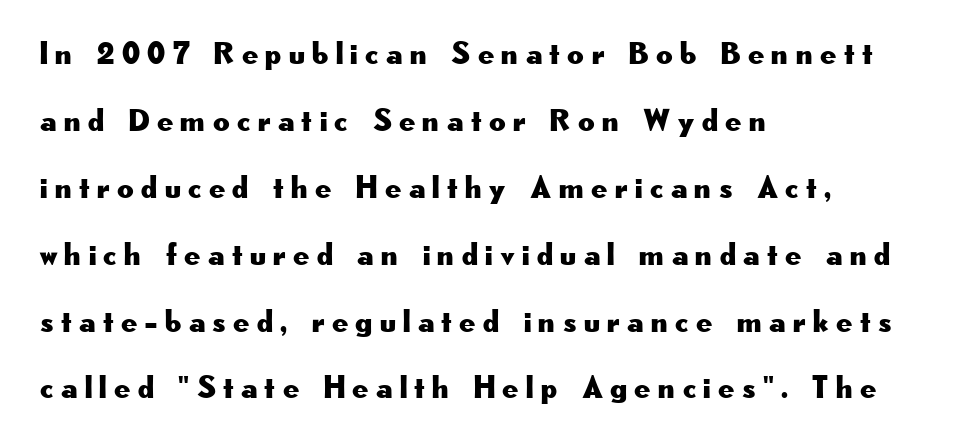
The image shows 32 px wide sans-serif type, upright; set left-aligned, loose line spacing (2.09x), unusually wide letter spacing (+0.23 em), not underlined; low stroke contrast and a small x-height.
